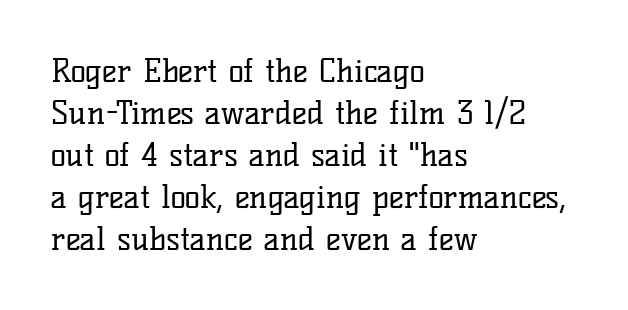
Q: Is the text bold? A: No.
Q: Is the text italic (slanted)? A: No, it is upright.
Q: Is the typeface a serif or a sans-serif typeface? A: Serif.
Q: Is the text underlined? A: No.
Q: How is the paragraph aligned? A: Left-aligned.
Q: Is the spacing between letters normal or unusually wide? A: Normal.
Q: Is the spacing between lines tight, normal or loose? A: Normal.
Q: Width (condensed, normal, or wide)? A: Normal.
Q: Stroke contrast? A: Low.
Q: x-height? A: Medium.
Q: Monospaced? A: No.
